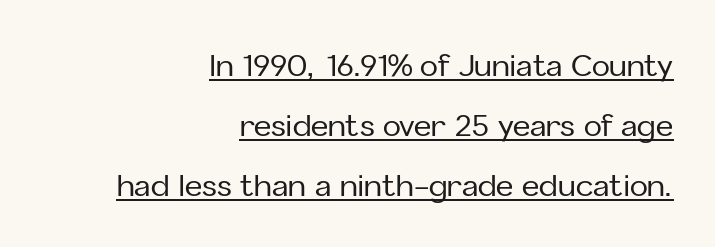
Grotesque or geometric, the face here clearly has no serifs. Beneath each row of characters lies a ruled line. The horizontal fit of the characters is conventional and even. The setting favours the right margin, as signatures and pull-quotes sometimes do. These lines were composed using upright roman letters. Students, observe: this is what heavily led, spacious text looks like.
